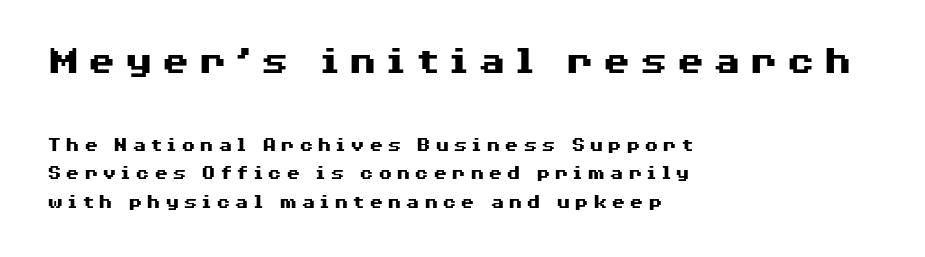
{"serif": "no", "italic": "no", "bold": "yes", "weight": "heavy", "width": "wide", "stroke_contrast": "medium", "x_height": "medium", "monospaced": "no", "underline": "no", "align": "left", "line_spacing": "normal", "line_spacing_ratio": 1.36, "larger_block": "first", "size_ratio": 2.0, "glyph_px": 42}
